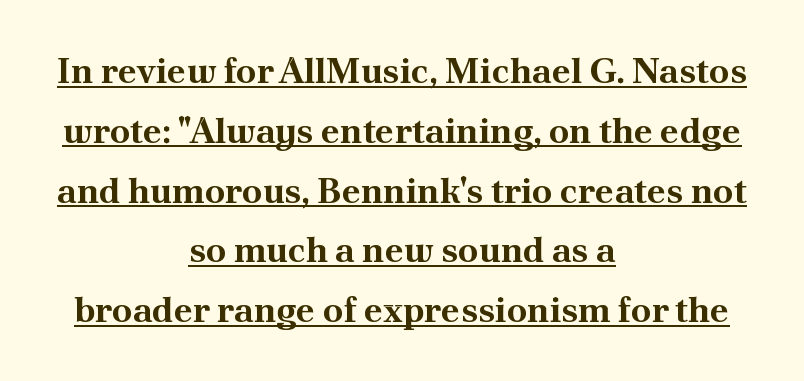
Here the designer chose a conventional face with non-uniform glyph widths. The horizontal fit of the characters is conventional and even. Does the lettering tilt? It doesn't — this is upright. The paragraph shown floats in the horizontal middle. These characters rest on top of a visible drawn line.
